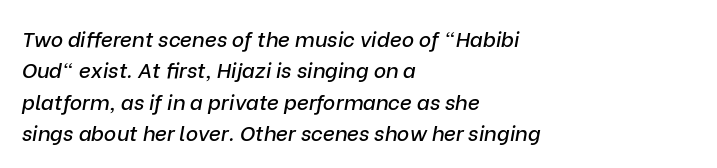
The rendering uses a moderate line-height, typical for paragraphs. Short and long lines alike share a common starting point at left. Letters rest on an invisible, unmarked baseline. The letters are slanted; this is an italic face.
